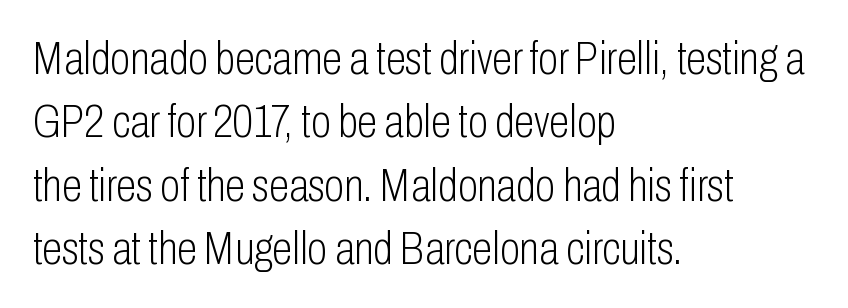
The line texture is even and compact thanks to regular tracking. The typeface has the unassuming heft of standard copy or less. This sample uses a sans-serif face. This is the regular roman posture of the typeface.
